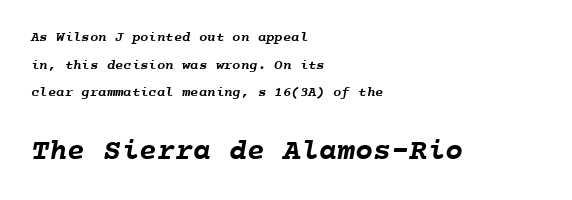
{"bold": "yes", "weight": "semibold", "width": "normal", "stroke_contrast": "low", "x_height": "medium", "monospaced": "yes", "underline": "no", "align": "left", "line_spacing": "loose", "line_spacing_ratio": 1.97, "letter_spacing": "normal", "letter_spacing_em": 0.0, "larger_block": "second", "size_ratio": 2.14, "glyph_px": 30}
